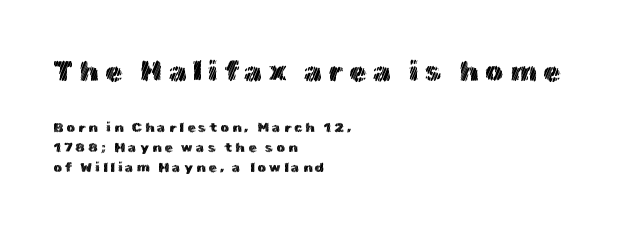
The image shows 29 px text type, upright; set left-aligned, normal line spacing (1.44x), unusually wide letter spacing (+0.21 em), not underlined; the first (top) block is 2.07x larger; a medium x-height.
